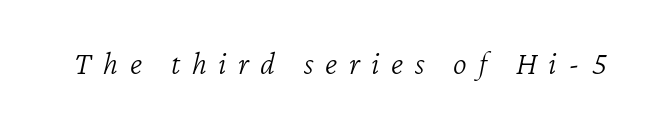
Nobody drew a line under any word here. Weight class: somewhere from thin through regular. Inter-character spacing is expanded well beyond the font's built-in metrics. The letters advance in unequal steps, a hallmark of proportional type.
